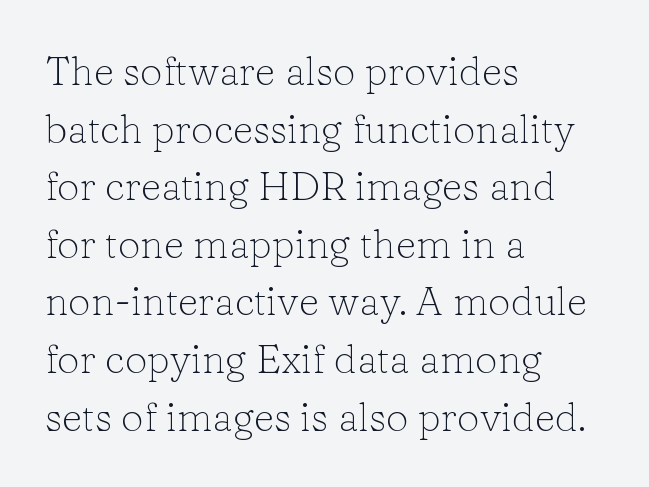
{"serif": "yes", "italic": "no", "bold": "no", "weight": "light", "width": "normal", "stroke_contrast": "low", "x_height": "medium", "monospaced": "no", "underline": "no", "align": "left", "line_spacing": "normal", "line_spacing_ratio": 1.44, "letter_spacing": "normal", "letter_spacing_em": 0.0, "glyph_px": 40}
